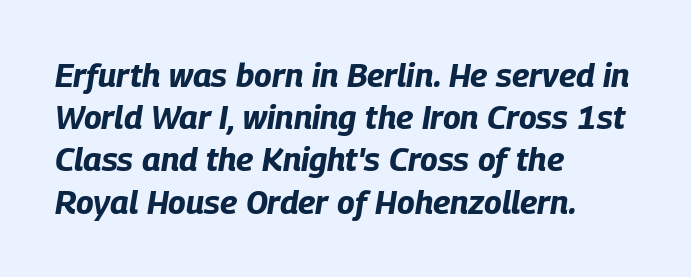
{"italic": "yes", "lean": "right", "slant_degrees": 9, "bold": "yes", "weight": "bold", "width": "condensed", "stroke_contrast": "low", "x_height": "large", "monospaced": "no", "underline": "no", "align": "left", "line_spacing": "normal", "line_spacing_ratio": 1.28, "letter_spacing": "normal", "letter_spacing_em": 0.0, "glyph_px": 33}
